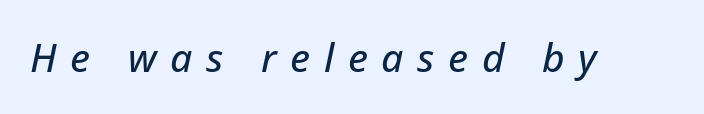
{"italic": "yes", "lean": "right", "slant_degrees": 12, "width": "normal", "stroke_contrast": "low", "x_height": "medium", "monospaced": "no", "underline": "no", "letter_spacing": "wide", "letter_spacing_em": 0.35, "glyph_px": 39}
